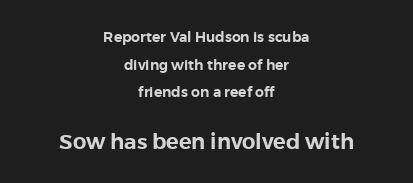
Q: Is the text italic (slanted)? A: No, it is upright.
Q: Is the text underlined? A: No.
Q: How is the paragraph aligned? A: Centered.
Q: Is the spacing between letters normal or unusually wide? A: Normal.
Q: Is the spacing between lines tight, normal or loose? A: Loose.
Q: Which block of text is set in a larger size, the first (top) or the second (bottom)? A: The second (bottom) one.
